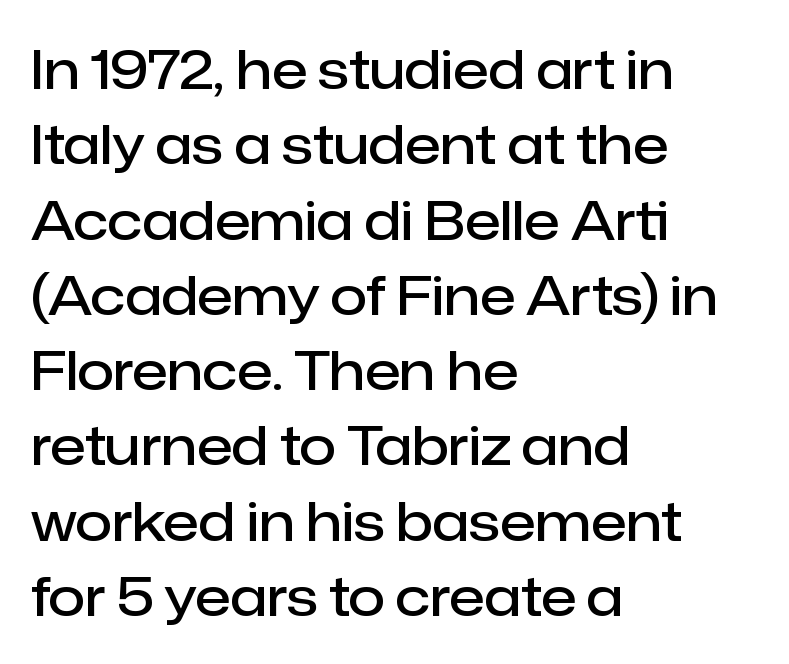
Alignment: flush left. The letters stand upright; this is a roman face. Varying glyph widths throughout — classic text-font behaviour. Compared with typical body copy, the letter spacing here is the same. Descender tails drop into unmarked territory. This is moderately heavy type, rendered in semibold.
